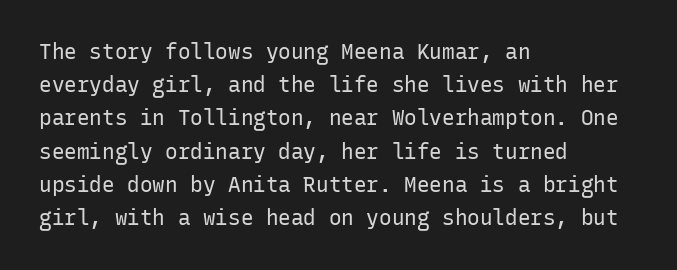
Q: Is the text bold? A: No.
Q: Is the text italic (slanted)? A: No, it is upright.
Q: Is the text underlined? A: No.
Q: How is the paragraph aligned? A: Left-aligned.
Q: Is the spacing between letters normal or unusually wide? A: Normal.
Q: Is the spacing between lines tight, normal or loose? A: Normal.
